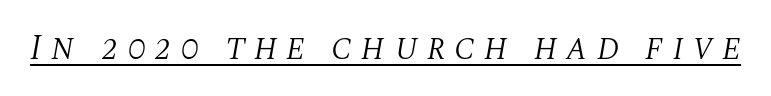
The image shows 36 px light serif type, italic (leaning right); set unusually wide letter spacing (+0.24 em), underlined; medium stroke contrast and a large x-height.
